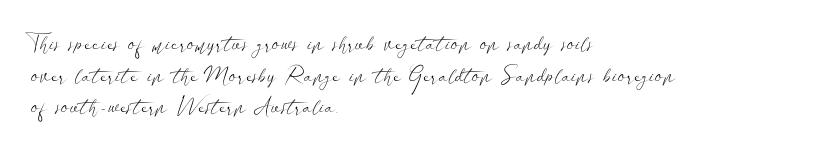
The image shows 22 px text type; set left-aligned, normal line spacing (1.44x), normal letter spacing, not underlined.
